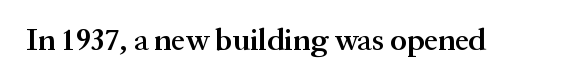
The image shows 31 px semibold serif type, upright; set normal letter spacing, not underlined; medium stroke contrast and a medium x-height.
